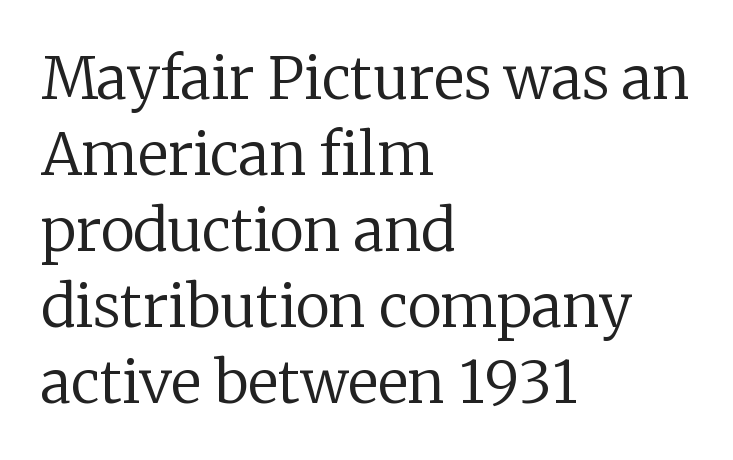
Plain, unruled lines of type. Think of a printed novel: that variable character pitch is what you see here. Horizontal bands of white between lines are of average thickness. What kind of face is this? One with serifs.
